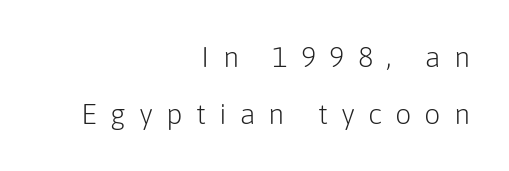
Q: Is the text bold? A: No.
Q: Is the text italic (slanted)? A: No, it is upright.
Q: Is the typeface a serif or a sans-serif typeface? A: Sans-serif.
Q: Is the text underlined? A: No.
Q: How is the paragraph aligned? A: Right-aligned.
Q: Is the spacing between letters normal or unusually wide? A: Unusually wide.
Q: Is the spacing between lines tight, normal or loose? A: Loose.
Q: Width (condensed, normal, or wide)? A: Normal.
Q: Stroke contrast? A: Low.
Q: x-height? A: Medium.
Q: Monospaced? A: No.
